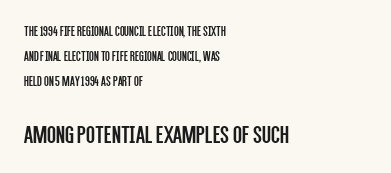
Q: Is the text bold? A: No.
Q: Is the text italic (slanted)? A: No, it is upright.
Q: Is the text underlined? A: No.
Q: How is the paragraph aligned? A: Left-aligned.
Q: Is the spacing between letters normal or unusually wide? A: Normal.
Q: Which block of text is set in a larger size, the first (top) or the second (bottom)? A: The second (bottom) one.
